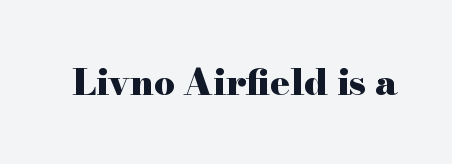
The image shows 36 px heavy, wide serif type, upright; set normal letter spacing, not underlined; high stroke contrast and a small x-height.
